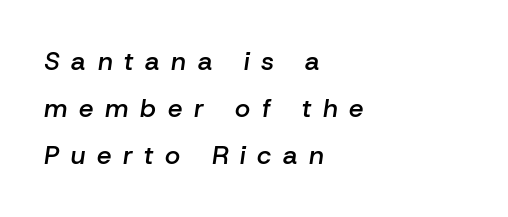
{"italic": "yes", "lean": "right", "slant_degrees": 8, "bold": "semi", "underline": "no", "align": "left", "line_spacing_ratio": 1.81, "letter_spacing": "wide", "letter_spacing_em": 0.45, "glyph_px": 26}
